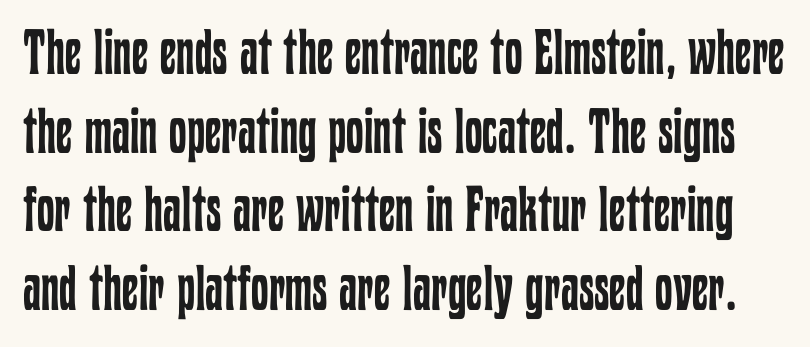
Q: Is the text bold? A: No.
Q: Is the text italic (slanted)? A: No, it is upright.
Q: Is the text underlined? A: No.
Q: Is the spacing between letters normal or unusually wide? A: Normal.
Q: Is the spacing between lines tight, normal or loose? A: Normal.
Q: Width (condensed, normal, or wide)? A: Condensed.
Q: Stroke contrast? A: Low.
Q: x-height? A: Medium.
Q: Monospaced? A: No.
